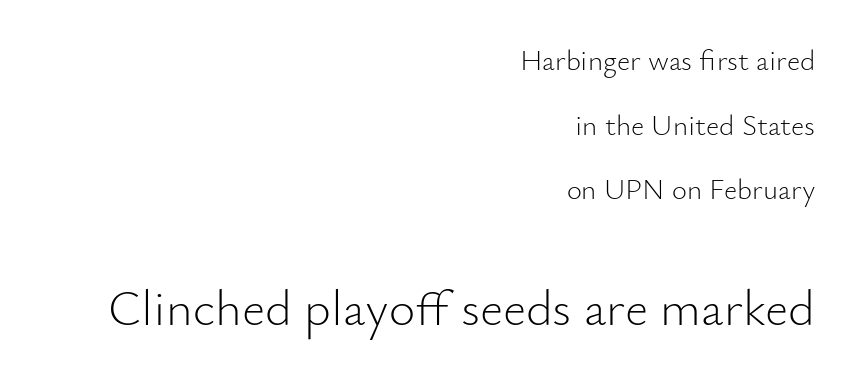
{"serif": "no", "italic": "no", "bold": "no", "weight": "light", "width": "normal", "stroke_contrast": "low", "x_height": "small", "monospaced": "no", "underline": "no", "align": "right", "line_spacing": "loose", "line_spacing_ratio": 2.23, "letter_spacing": "normal", "letter_spacing_em": 0.0, "larger_block": "second", "size_ratio": 1.76, "glyph_px": 51}
